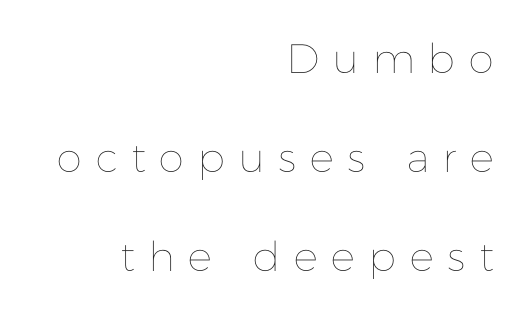
Stems here are at most as thick as an everyday book face. You could not count columns in this text — the font is proportionally spaced. A flush-right, rag-left setting is used for this passage. The tracking reads as deliberately expanded to a designer's eye. Rule under the text: the space is simply empty.
